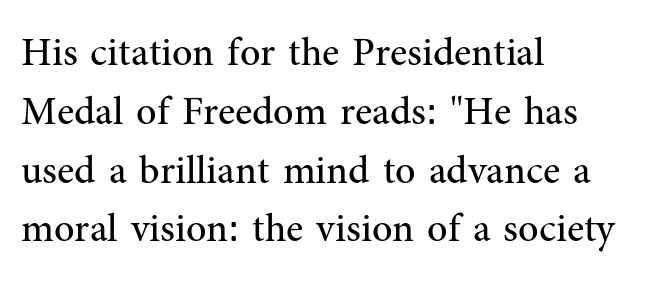
Q: Is the text bold? A: No.
Q: Is the text italic (slanted)? A: No, it is upright.
Q: Is the typeface a serif or a sans-serif typeface? A: Serif.
Q: Is the text underlined? A: No.
Q: How is the paragraph aligned? A: Left-aligned.
Q: Is the spacing between letters normal or unusually wide? A: Normal.
Q: Is the spacing between lines tight, normal or loose? A: Normal.
Q: Width (condensed, normal, or wide)? A: Normal.
Q: Stroke contrast? A: Medium.
Q: x-height? A: Medium.
Q: Monospaced? A: No.
